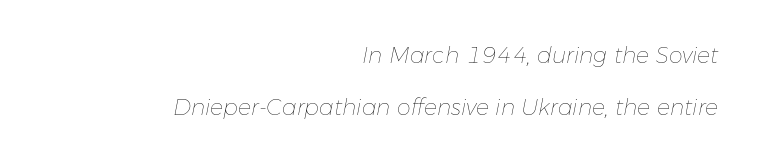
The image shows 22 px text type, italic (leaning right); set right-aligned, loose line spacing (2.36x), normal letter spacing, not underlined.
